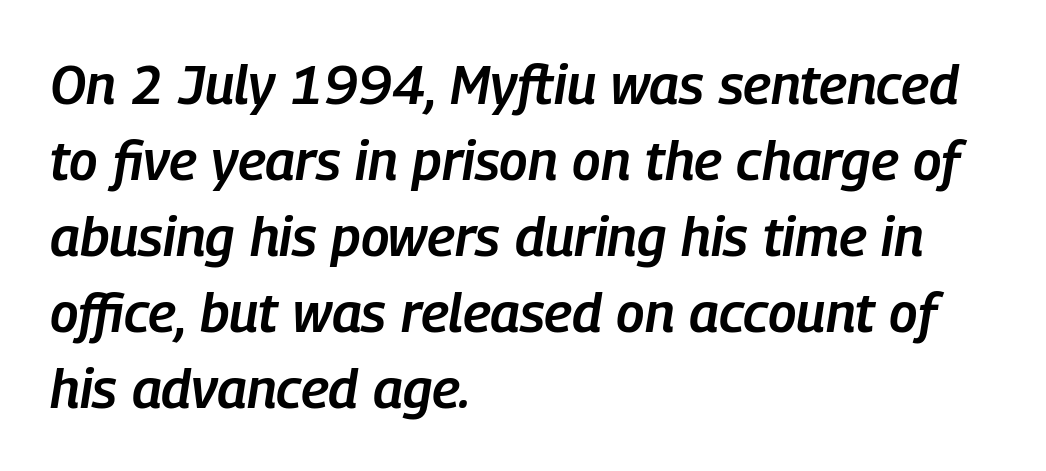
{"italic": "yes", "lean": "right", "slant_degrees": 9, "bold": "semi", "weight": "semibold", "width": "condensed", "stroke_contrast": "low", "x_height": "medium", "monospaced": "no", "underline": "no", "align": "left", "line_spacing": "normal", "line_spacing_ratio": 1.38, "letter_spacing": "normal", "letter_spacing_em": 0.0, "glyph_px": 55}
